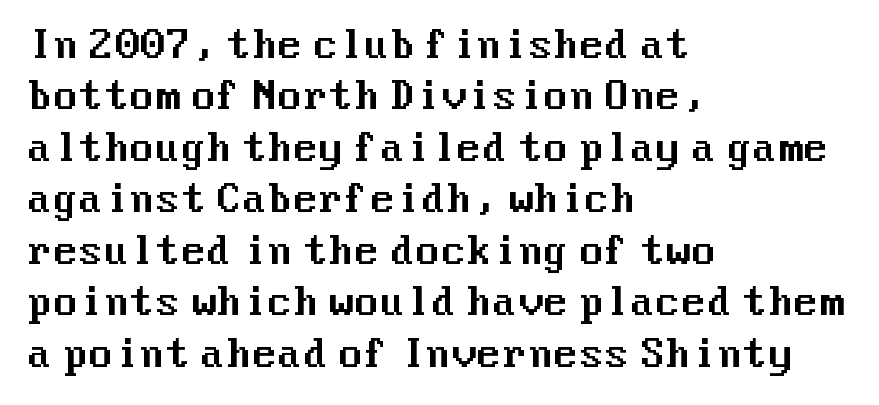
{"serif": "no", "italic": "no", "width": "normal", "stroke_contrast": "medium", "x_height": "medium", "underline": "no", "align": "left", "line_spacing": "normal", "line_spacing_ratio": 1.39, "letter_spacing": "normal", "letter_spacing_em": 0.0, "glyph_px": 37}
